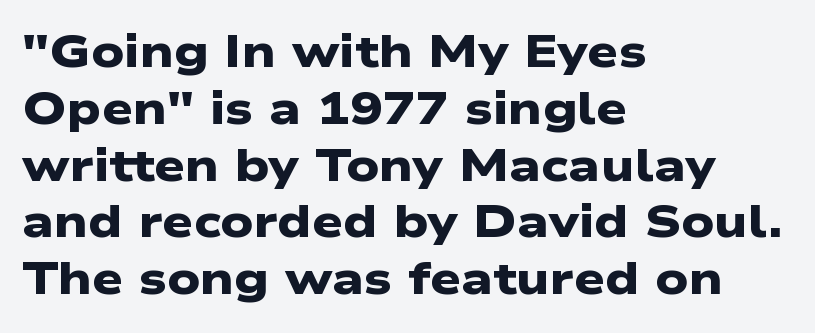
{"serif": "no", "bold": "yes", "weight": "heavy", "width": "wide", "stroke_contrast": "low", "x_height": "medium", "monospaced": "no", "underline": "no", "align": "left", "line_spacing": "normal", "line_spacing_ratio": 1.29, "letter_spacing": "normal", "letter_spacing_em": 0.0, "glyph_px": 44}
